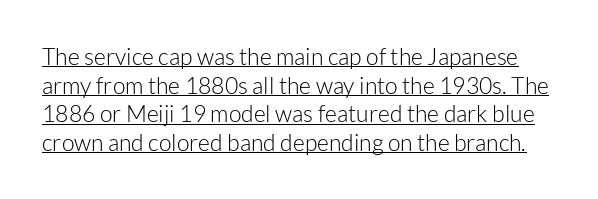
The image shows 23 px text type, upright; set normal line spacing (1.25x), normal letter spacing, underlined.
